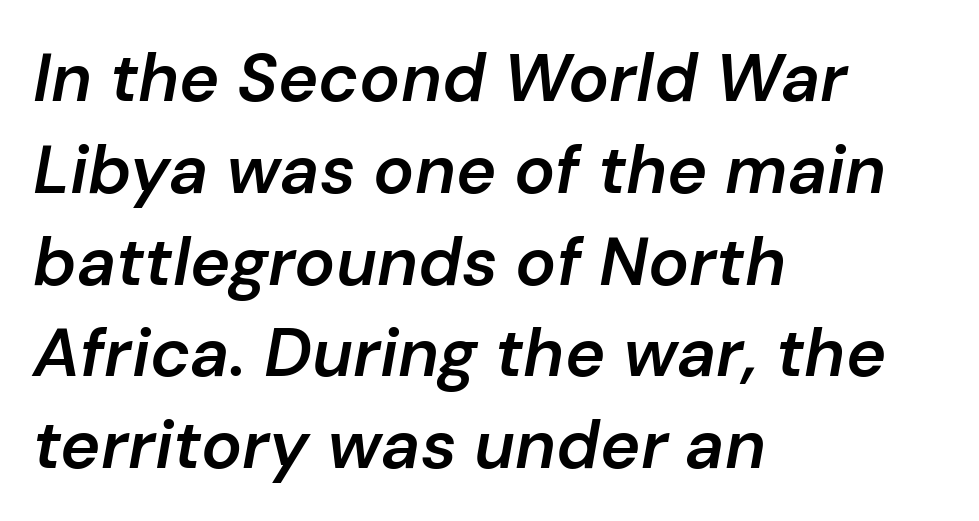
The image shows 68 px semibold type, italic (leaning right); set left-aligned, normal line spacing (1.35x), normal letter spacing, not underlined; low stroke contrast and a medium x-height.
